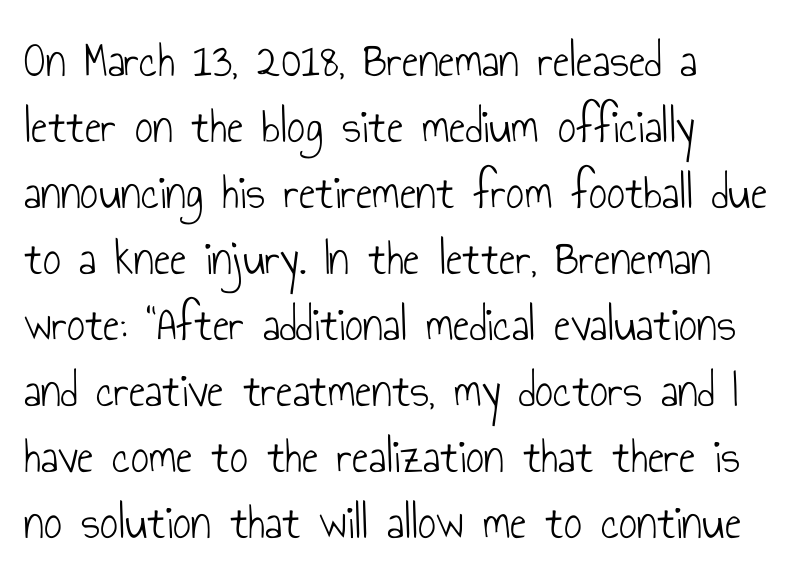
Q: Is the text bold? A: No.
Q: Is the text italic (slanted)? A: No, it is upright.
Q: Is the typeface a serif or a sans-serif typeface? A: Sans-serif.
Q: Is the text underlined? A: No.
Q: How is the paragraph aligned? A: Left-aligned.
Q: Is the spacing between letters normal or unusually wide? A: Normal.
Q: Is the spacing between lines tight, normal or loose? A: Normal.
Q: Width (condensed, normal, or wide)? A: Condensed.
Q: Stroke contrast? A: Low.
Q: x-height? A: Small.
Q: Monospaced? A: No.
